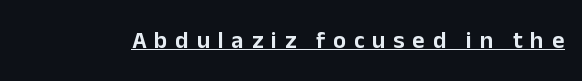
{"italic": "no", "underline": "yes", "letter_spacing": "wide", "letter_spacing_em": 0.33, "glyph_px": 24}
